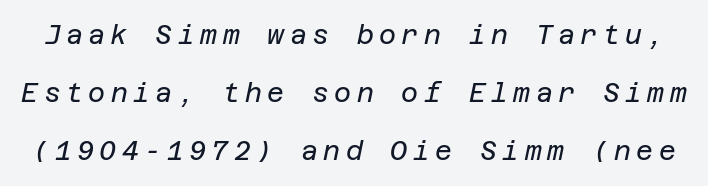
A bare baseline throughout the passage. In terms of letterspacing, this is a distinctly airy, spread setting. The letters are slanted; this is an italic face. No extra ink here — the face is not bold. Quick note: interline space is abundant.
